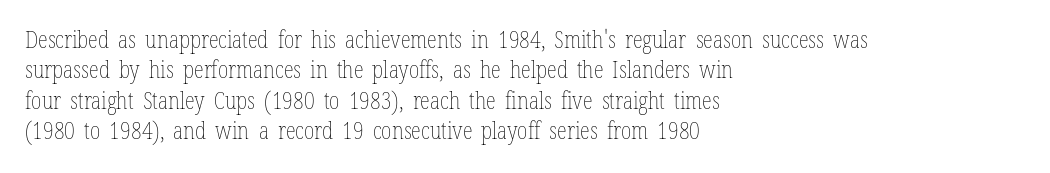
Q: Is the text bold? A: No.
Q: Is the text italic (slanted)? A: No, it is upright.
Q: Is the text underlined? A: No.
Q: How is the paragraph aligned? A: Left-aligned.
Q: Is the spacing between letters normal or unusually wide? A: Normal.
Q: Is the spacing between lines tight, normal or loose? A: Normal.
